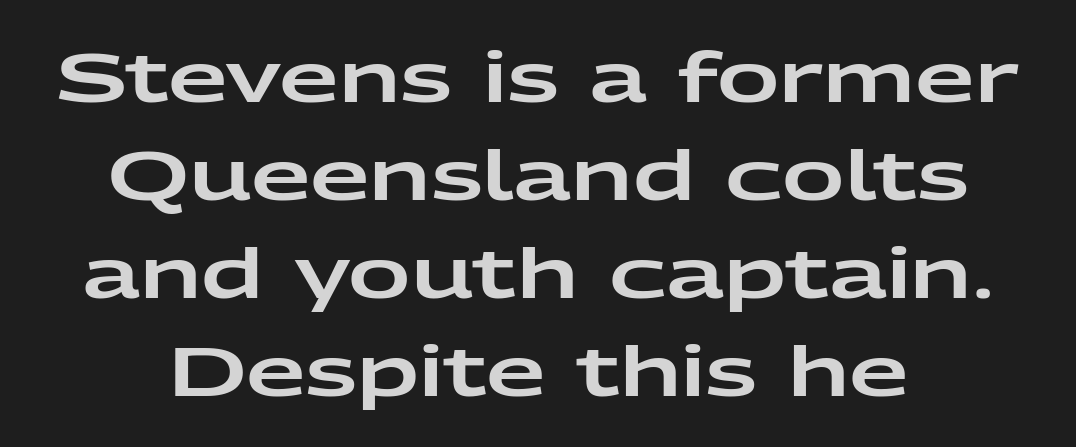
Line spacing here is normal. Only glyphs here, with clear space below each row. Reading down the block, each line starts at a different indent, mirrored at its end. This is sans-serif lettering, the kind often seen on screens and signage. The specimen reads as upright at a glance. Varying glyph widths throughout — classic text-font behaviour.
